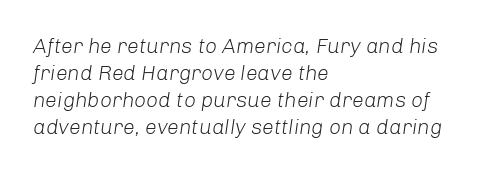
{"italic": "yes", "lean": "right", "slant_degrees": 8, "bold": "no", "underline": "no", "align": "left", "line_spacing": "normal", "line_spacing_ratio": 1.28, "letter_spacing": "normal", "letter_spacing_em": 0.0, "glyph_px": 21}
